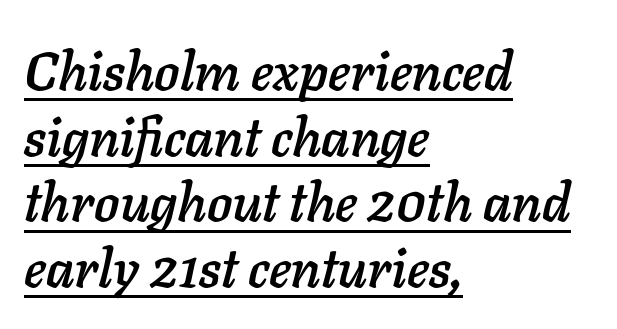
Alignment: flush left. Check the space under the baseline: a stroke is drawn there. The passage shown is typed in a proportional face where columns would drift. Spacing between characters is what you'd get straight out of the box. It's the slanting kind of type.
